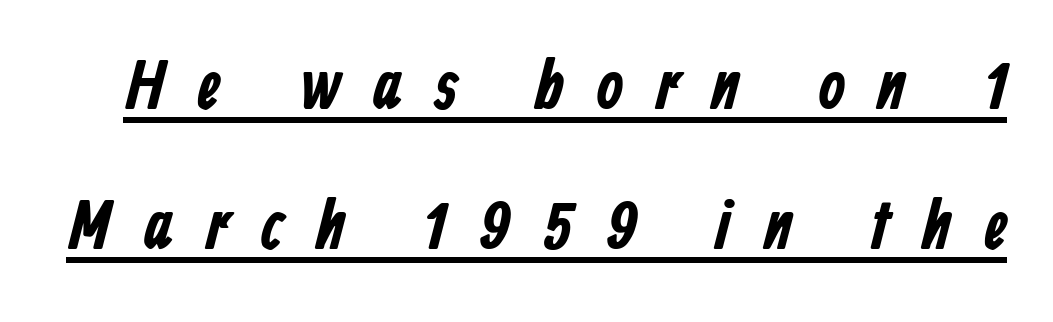
{"serif": "no", "width": "condensed", "stroke_contrast": "low", "x_height": "medium", "monospaced": "no", "underline": "yes", "line_spacing": "loose", "line_spacing_ratio": 2.03, "letter_spacing": "wide", "letter_spacing_em": 0.46, "glyph_px": 69}
